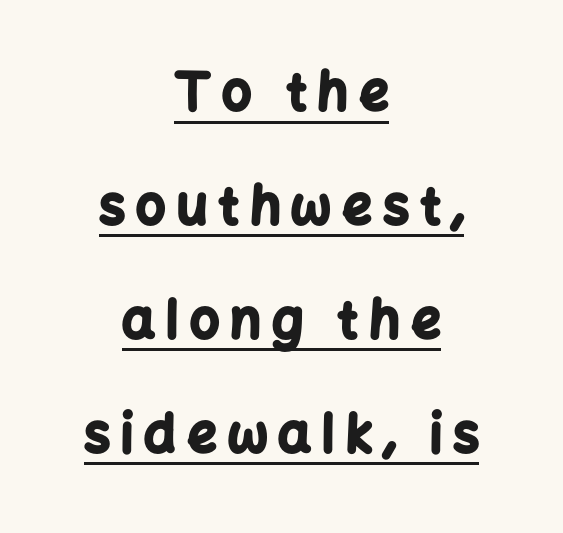
{"serif": "no", "italic": "no", "bold": "yes", "weight": "bold", "width": "normal", "stroke_contrast": "low", "x_height": "medium", "monospaced": "no", "underline": "yes", "align": "center", "line_spacing": "loose", "line_spacing_ratio": 2.19, "letter_spacing": "wide", "letter_spacing_em": 0.21, "glyph_px": 52}
